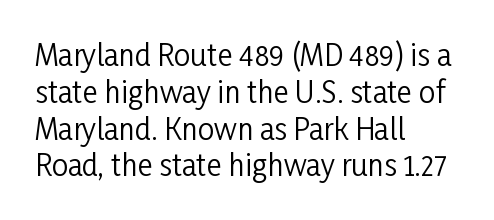
The axis of the letterforms is exactly vertical. A light-to-regular cut is what we see here. Leftover space on each line is placed entirely after the last word. The type family on display is of the sans-serif kind. The passage shown is typed in a proportional face where columns would drift.
